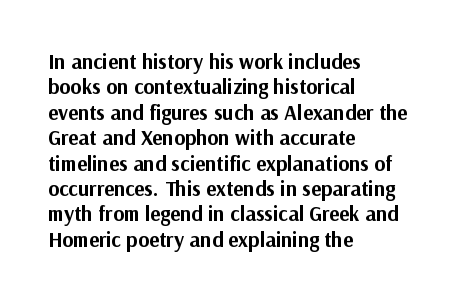
{"italic": "no", "bold": "yes", "underline": "no", "align": "left", "line_spacing_ratio": 1.21, "letter_spacing": "normal", "letter_spacing_em": 0.0, "glyph_px": 21}
